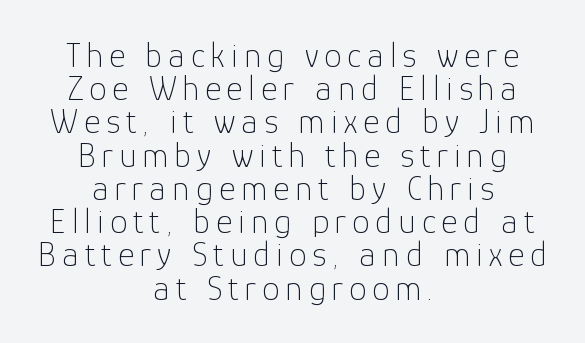
The image shows 35 px thin sans-serif type, upright; set centered, tight line spacing (0.95x), not underlined; low stroke contrast and a medium x-height.
